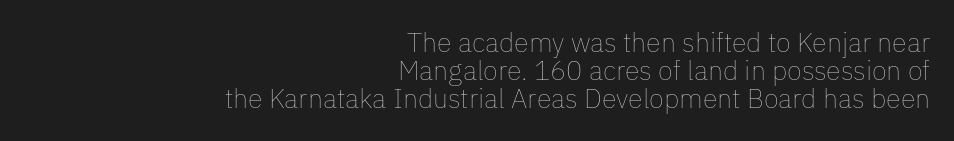
Weight: regular or lighter. Vertical strokes here are truly vertical. Nothing unusual about the tracking: characters are spaced as the font intends. The typesetter chose a ragged-left arrangement here. No word sits above an underline. The space between consecutive lines is stingy.
